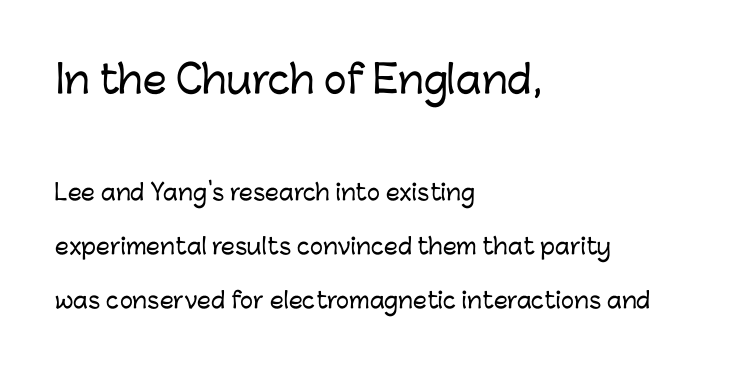
Which margin do the lines hug? The left one — the right edge is uneven. Honestly, the letter spacing is just normal — you wouldn't notice it. Quick note: interline space is abundant. The designer went with a sans here, leaving each stem footless. Large over small — that's the arrangement of the two blocks here.
